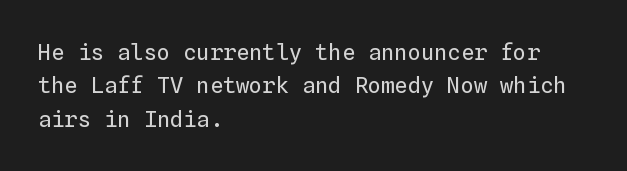
The image shows 22 px text type, upright; set left-aligned, normal line spacing (1.52x), normal letter spacing, not underlined.
